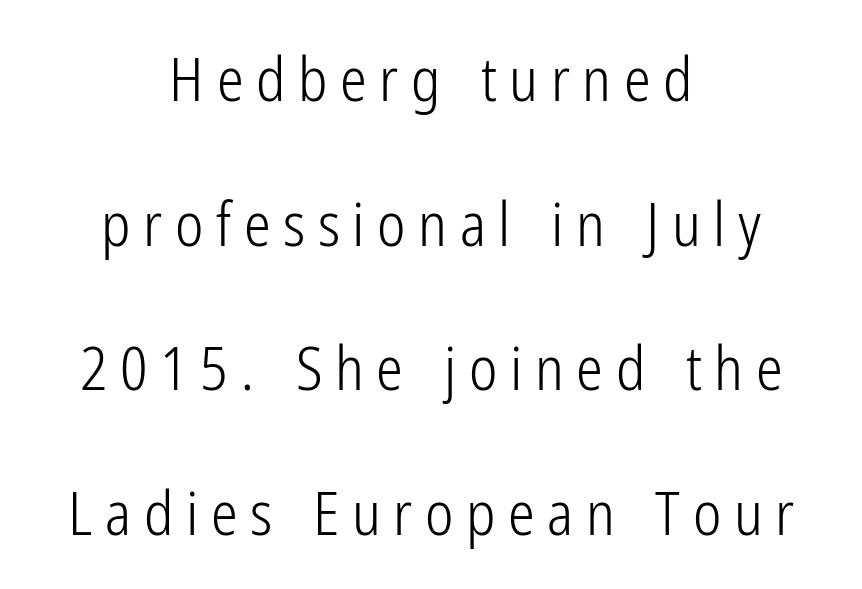
{"serif": "no", "italic": "no", "bold": "no", "weight": "light", "width": "condensed", "stroke_contrast": "low", "x_height": "medium", "monospaced": "no", "underline": "no", "align": "center", "line_spacing": "loose", "line_spacing_ratio": 2.41, "letter_spacing": "wide", "letter_spacing_em": 0.21, "glyph_px": 60}
